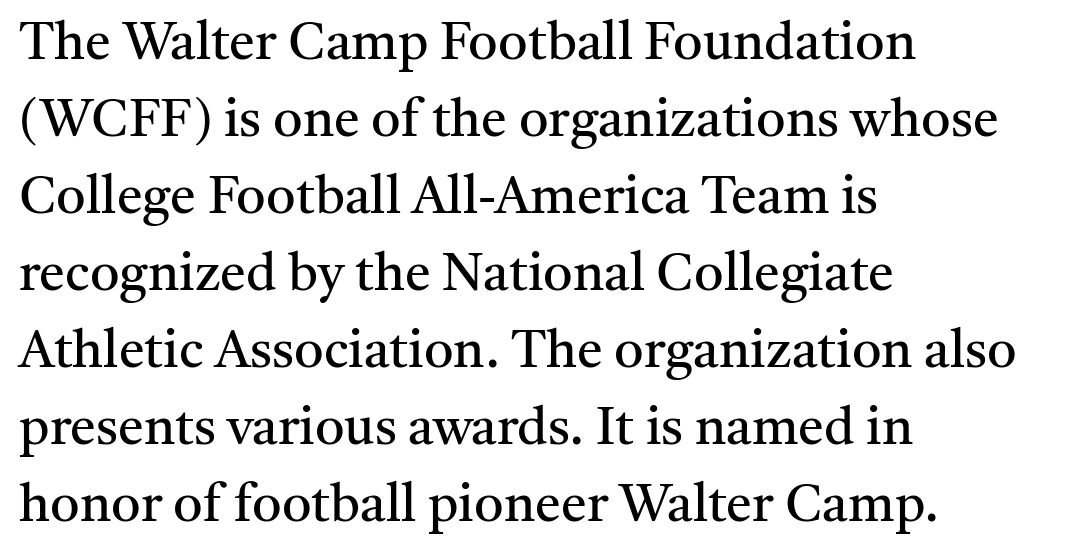
The image shows 52 px regular-weight serif type, upright; set left-aligned, normal line spacing (1.48x), normal letter spacing, not underlined; medium stroke contrast and a medium x-height.
